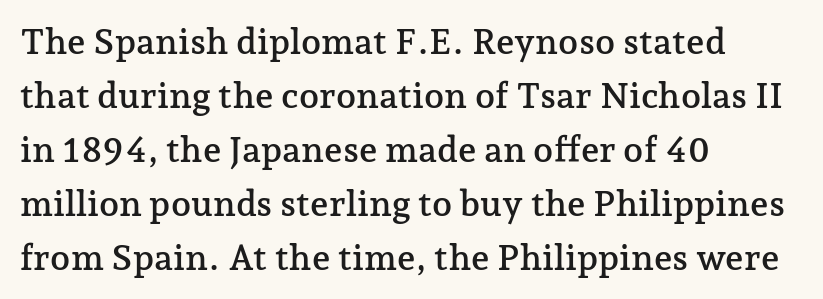
{"serif": "yes", "italic": "no", "width": "normal", "stroke_contrast": "low", "x_height": "medium", "monospaced": "no", "underline": "no", "align": "left", "line_spacing": "normal", "line_spacing_ratio": 1.5, "letter_spacing": "normal", "letter_spacing_em": 0.0, "glyph_px": 36}
